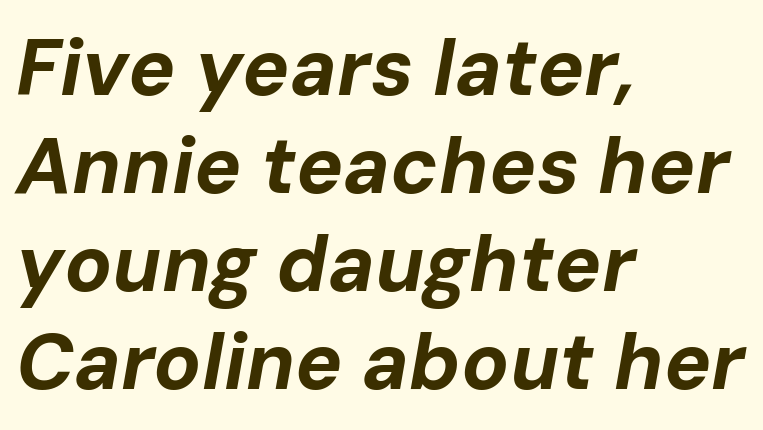
Q: Is the text bold? A: Yes.
Q: Is the text italic (slanted)? A: Yes, it leans right by about 10 degrees.
Q: Is the text underlined? A: No.
Q: How is the paragraph aligned? A: Left-aligned.
Q: Is the spacing between letters normal or unusually wide? A: Normal.
Q: Width (condensed, normal, or wide)? A: Normal.
Q: Stroke contrast? A: Low.
Q: x-height? A: Medium.
Q: Monospaced? A: No.
